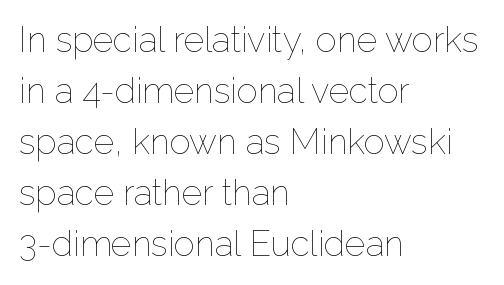
Q: Is the text bold? A: No.
Q: Is the text italic (slanted)? A: No, it is upright.
Q: Is the text underlined? A: No.
Q: How is the paragraph aligned? A: Left-aligned.
Q: Is the spacing between letters normal or unusually wide? A: Normal.
Q: Is the spacing between lines tight, normal or loose? A: Normal.
Q: Width (condensed, normal, or wide)? A: Normal.
Q: Stroke contrast? A: Low.
Q: x-height? A: Medium.
Q: Monospaced? A: No.
